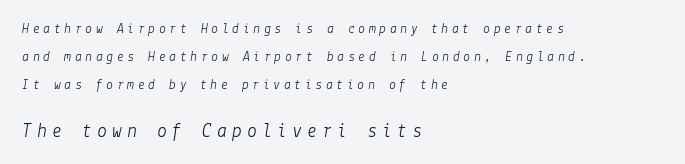
{"italic": "yes", "lean": "right", "slant_degrees": 9, "bold": "no", "underline": "no", "align": "left", "line_spacing": "loose", "line_spacing_ratio": 1.99, "letter_spacing": "wide", "letter_spacing_em": 0.25, "larger_block": "second", "size_ratio": 1.43, "glyph_px": 20}
